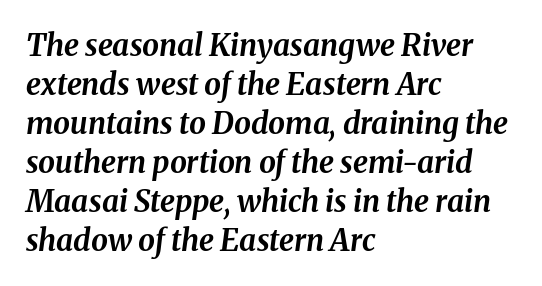
The image shows 30 px bold type, italic (leaning right); set left-aligned, normal line spacing (1.3x), normal letter spacing, not underlined; medium stroke contrast and a medium x-height.
